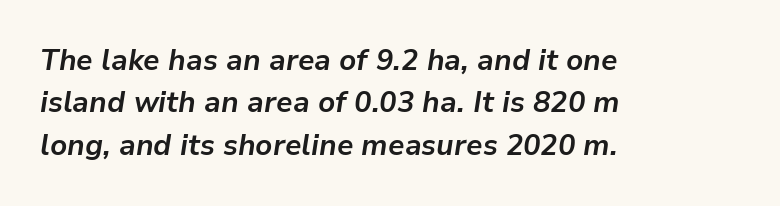
Letters rest on an invisible, unmarked baseline. Normally led — the rows are evenly, conventionally spaced. The passage shown is typed in a proportional face where columns would drift. The letters sit at their default tracking, neither squeezed nor spread. Line beginnings align vertically; line endings do not.
